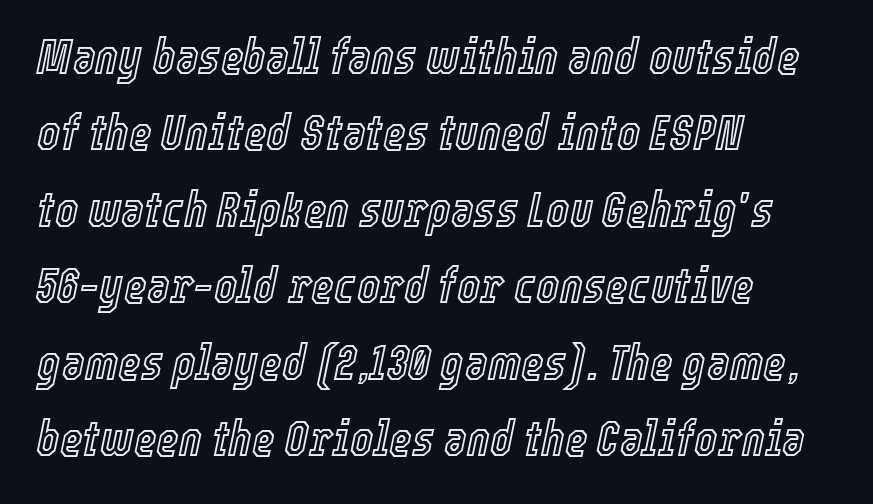
{"italic": "yes", "lean": "right", "slant_degrees": 12, "width": "condensed", "x_height": "medium", "monospaced": "no", "underline": "no", "align": "left", "line_spacing": "normal", "line_spacing_ratio": 1.56, "letter_spacing": "normal", "letter_spacing_em": 0.0, "glyph_px": 49}
